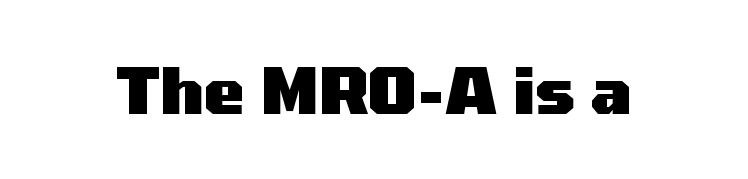
The image shows 62 px heavy, wide sans-serif type, upright; set normal letter spacing, not underlined; medium stroke contrast and a medium x-height.
